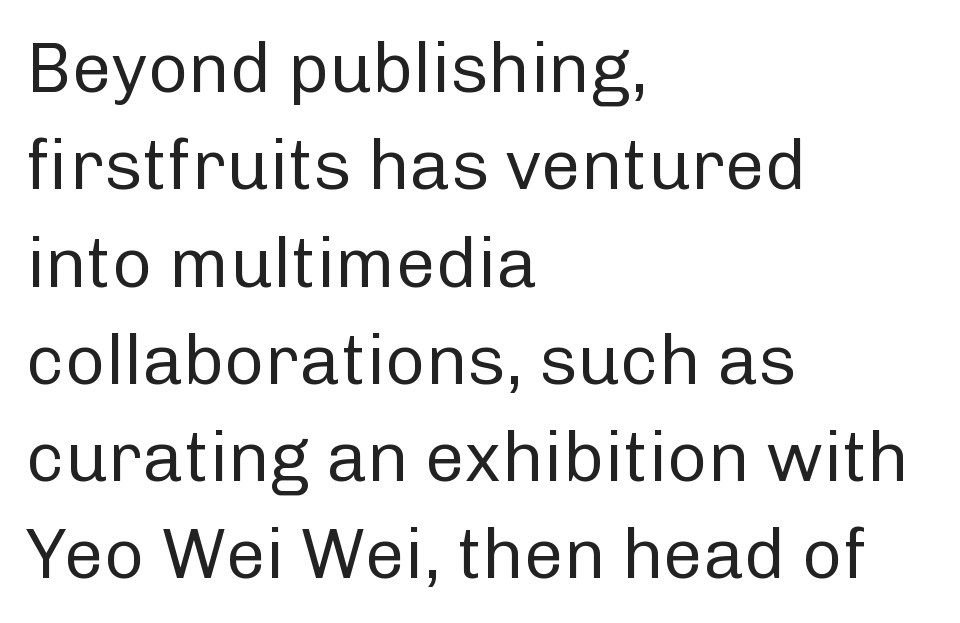
The image shows 70 px regular-weight sans-serif type, upright; set left-aligned, normal line spacing (1.39x), normal letter spacing, not underlined; low stroke contrast and a medium x-height.
